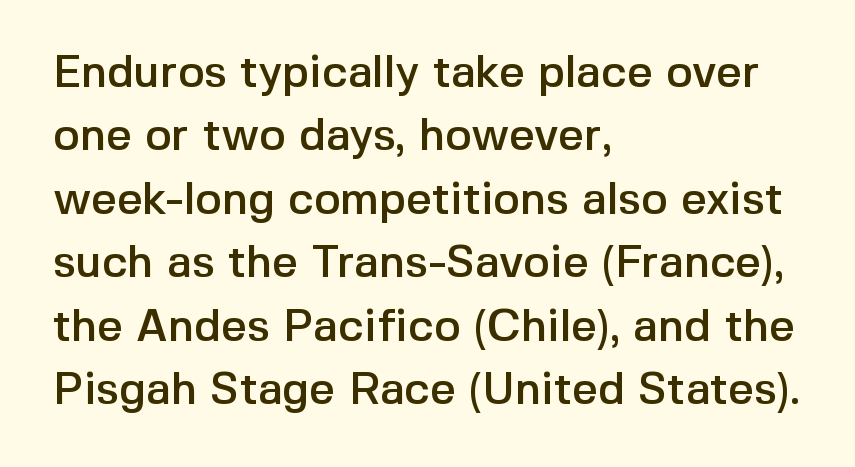
Here the glyphs are tracked normally, forming tight word shapes. The passage shown is typed in a proportional face where columns would drift. Decoration check: the copy has no underline. The glyphs in this specimen are sans serif. Ascenders rise straight up at ninety degrees.
